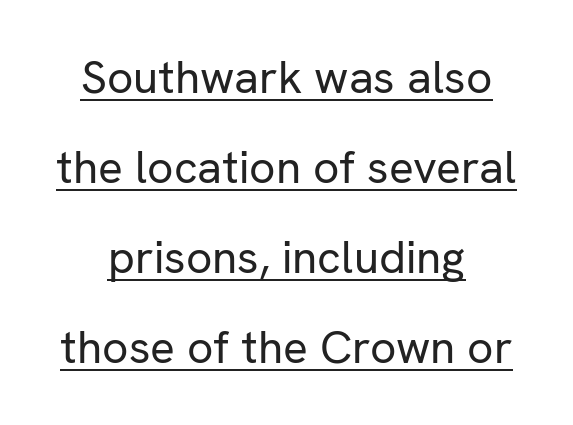
The image shows 46 px regular-weight sans-serif type, upright; set centered, loose line spacing (1.96x), normal letter spacing, underlined; low stroke contrast and a medium x-height.
